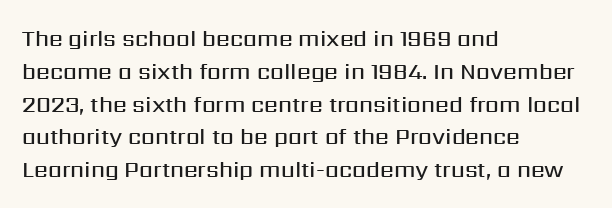
This sample is left-justified, so line endings fall wherever the words run out. Has an underline been added? It has not. The glyphs have the mass of a demibold cut, below bold. Nothing unusual about the tracking: characters are spaced as the font intends.
